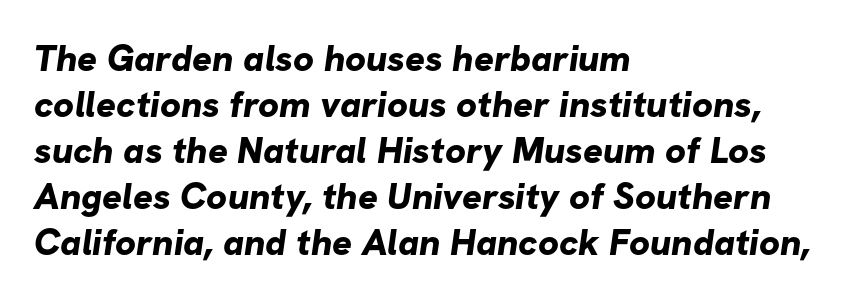
The image shows 37 px bold sans-serif type; set left-aligned, line spacing 1.24x, normal letter spacing, not underlined; low stroke contrast and a medium x-height.
